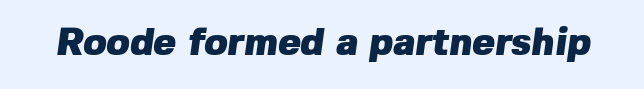
The characters look thick and weighty, a clear bold. Type style note: lacks serifs. Characters follow at the spacing the type designer built in. Bare-footed words on every line. The passage shown is typed in a proportional face where columns would drift.
